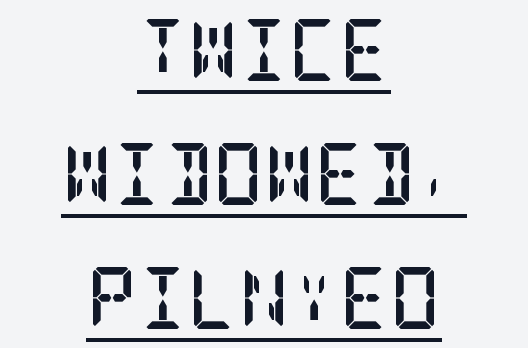
The image shows 62 px semibold, condensed serif type, upright; set centered, loose line spacing (2.0x), normal letter spacing, underlined; low stroke contrast and a large x-height.
